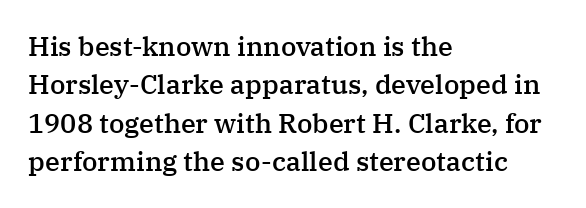
Q: Is the text bold? A: Semi-bold.
Q: Is the text italic (slanted)? A: No, it is upright.
Q: Is the text underlined? A: No.
Q: How is the paragraph aligned? A: Left-aligned.
Q: Is the spacing between letters normal or unusually wide? A: Normal.
Q: Is the spacing between lines tight, normal or loose? A: Normal.
